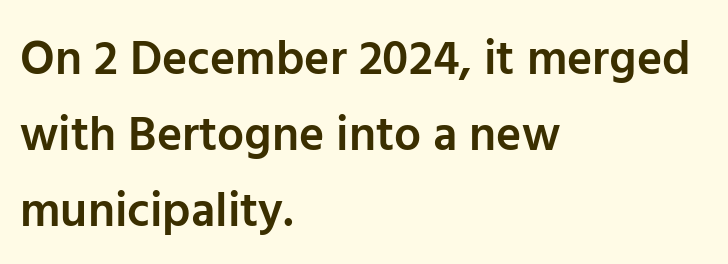
The image shows 48 px semibold sans-serif type, upright; set left-aligned, normal line spacing (1.58x), normal letter spacing, not underlined; low stroke contrast and a medium x-height.
